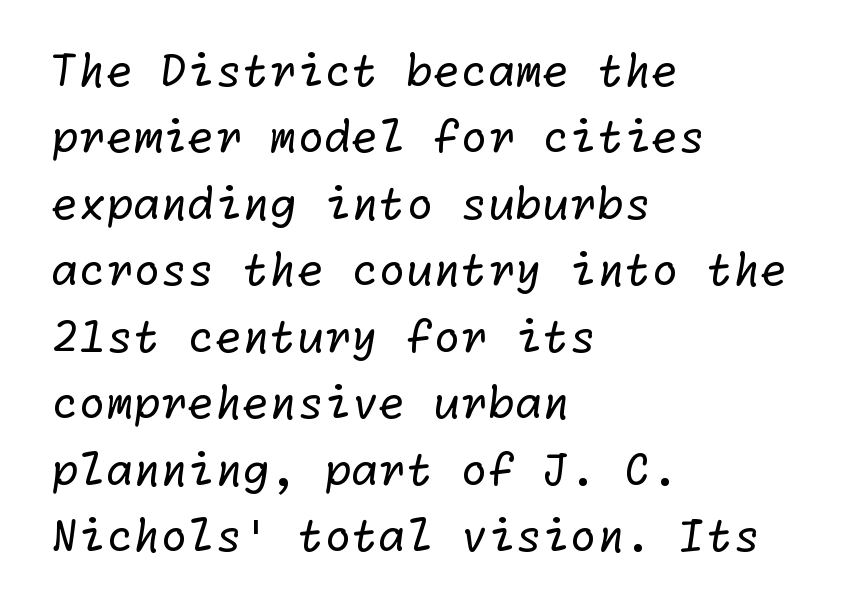
Rows of type keep a routine distance in the vertical direction. Casual observation: everything's shoved over to the left. Observe the absence of serifs on each vertical stroke in this sample. Each word holds together tightly as a unit, with standard inter-letter gaps.
